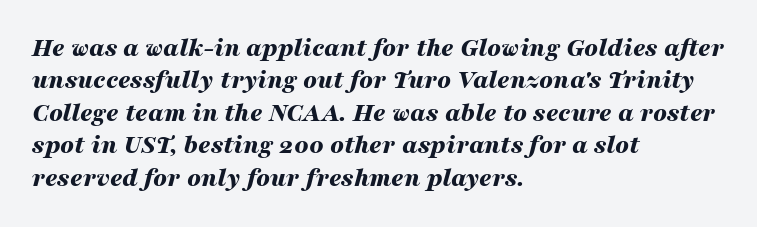
Does the copy run flush right? No — it runs flush left. The baseline area is clear. On the weight axis this lands at bold, roughly 700. Standard letterfit; no display-style spreading of the glyphs.
